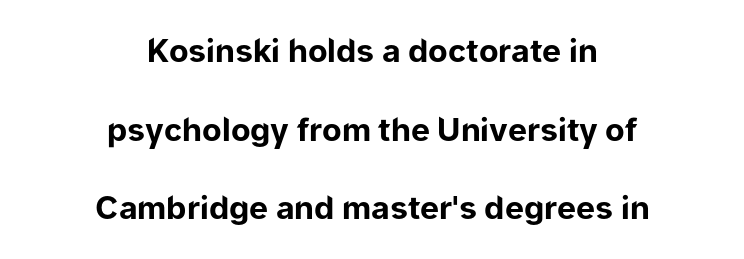
{"serif": "no", "italic": "no", "bold": "yes", "weight": "bold", "width": "normal", "stroke_contrast": "low", "x_height": "medium", "monospaced": "no", "underline": "no", "align": "center", "line_spacing": "loose", "line_spacing_ratio": 2.46, "letter_spacing": "normal", "letter_spacing_em": 0.0, "glyph_px": 32}
